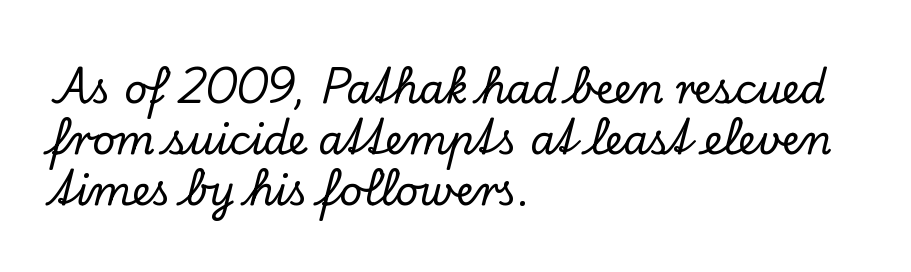
The glyphs are unaccompanied by any horizontal stroke below them. Leading: standard. Classification — serif. The passage shown is typed in a proportional face where columns would drift.
